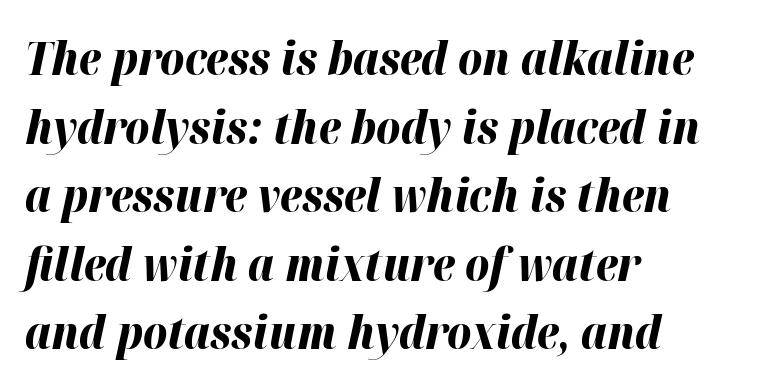
{"italic": "yes", "lean": "right", "slant_degrees": 12, "bold": "yes", "weight": "bold", "width": "normal", "stroke_contrast": "high", "x_height": "medium", "monospaced": "no", "underline": "no", "align": "left", "line_spacing": "normal", "line_spacing_ratio": 1.49, "letter_spacing": "normal", "letter_spacing_em": 0.0, "glyph_px": 46}
